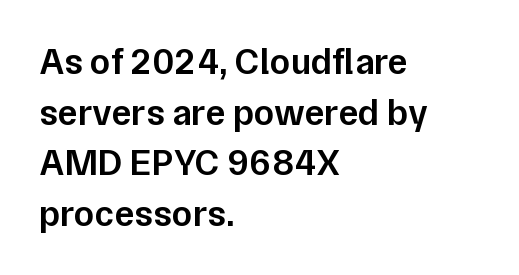
{"serif": "no", "italic": "no", "bold": "semi", "weight": "semibold", "width": "normal", "stroke_contrast": "low", "x_height": "medium", "monospaced": "no", "underline": "no", "align": "left", "line_spacing": "normal", "line_spacing_ratio": 1.37, "letter_spacing": "normal", "letter_spacing_em": 0.0, "glyph_px": 37}
